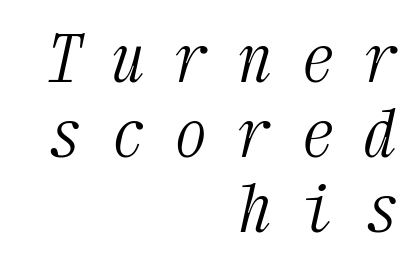
Q: Is the text bold? A: No.
Q: Is the text italic (slanted)? A: Yes, it leans right by about 12 degrees.
Q: Is the typeface a serif or a sans-serif typeface? A: Serif.
Q: Is the text underlined? A: No.
Q: How is the paragraph aligned? A: Right-aligned.
Q: Is the spacing between letters normal or unusually wide? A: Unusually wide.
Q: Is the spacing between lines tight, normal or loose? A: Tight.
Q: Width (condensed, normal, or wide)? A: Condensed.
Q: Stroke contrast? A: Medium.
Q: x-height? A: Medium.
Q: Monospaced? A: Yes.
